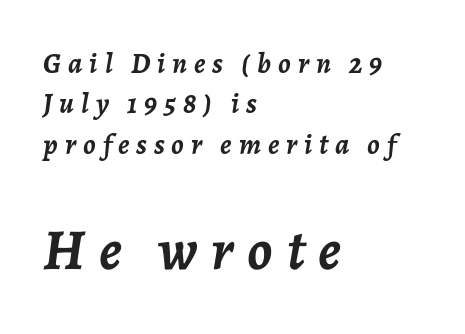
The image shows 58 px semibold type, italic (leaning right); set left-aligned, normal line spacing (1.39x), unusually wide letter spacing (+0.24 em), not underlined; the second (bottom) block is 2.0x larger; low stroke contrast and a medium x-height.
